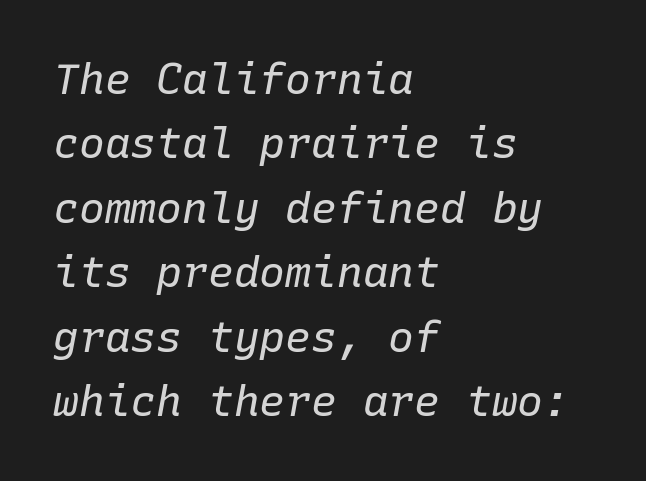
No extra tracking has been applied to these lines. One-word summary of the alignment: left. Compared with ordinary roman type, these characters are visibly tilted. The strokes are not fattened; the text isn't bold. Spacing verdict: monospaced, one width for all characters. Is there much room between lines? A standard amount, neither cramped nor airy.
